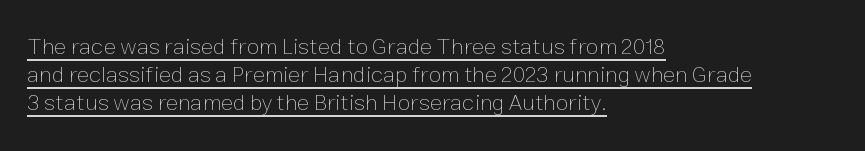
The image shows 23 px text type, upright; set left-aligned, line spacing 1.21x, normal letter spacing, underlined.
